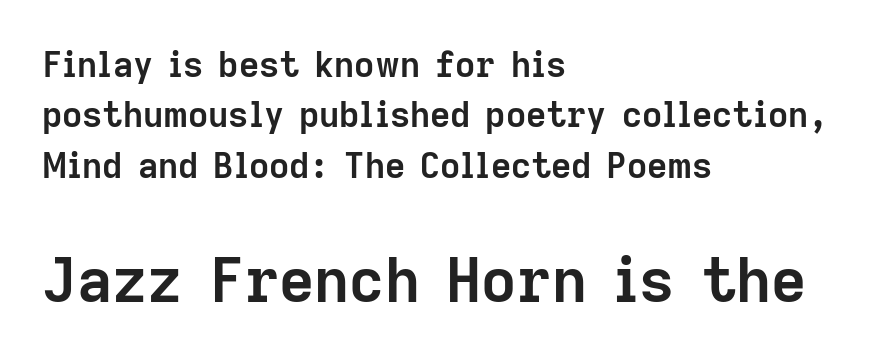
On the weight axis this lands at bold, roughly 700. Which margin do the lines hug? The left one — the right edge is uneven. Two sizes are in play, and the larger belongs to the second block. The font family rendered here belongs to the sans-serif group. The passage shown stacks its lines at a standard gap. This sample has the flowing, uneven cadence of proportional lettering.
